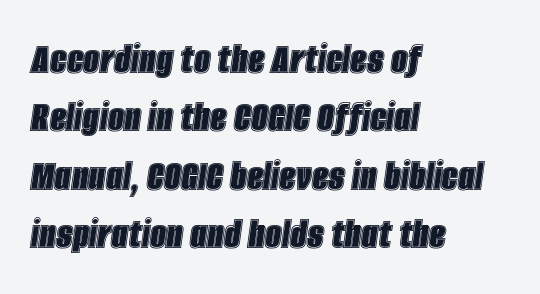
Q: Is the text italic (slanted)? A: Yes, it leans right by about 8 degrees.
Q: Is the text underlined? A: No.
Q: How is the paragraph aligned? A: Left-aligned.
Q: Is the spacing between letters normal or unusually wide? A: Normal.
Q: Is the spacing between lines tight, normal or loose? A: Normal.
Q: Width (condensed, normal, or wide)? A: Condensed.
Q: x-height? A: Large.
Q: Monospaced? A: No.
